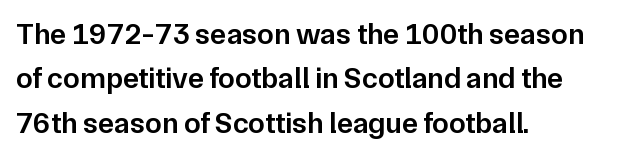
{"serif": "no", "italic": "no", "bold": "semi", "weight": "semibold", "width": "normal", "stroke_contrast": "low", "x_height": "medium", "monospaced": "no", "underline": "no", "align": "left", "line_spacing": "normal", "line_spacing_ratio": 1.48, "letter_spacing": "normal", "letter_spacing_em": 0.0, "glyph_px": 30}
